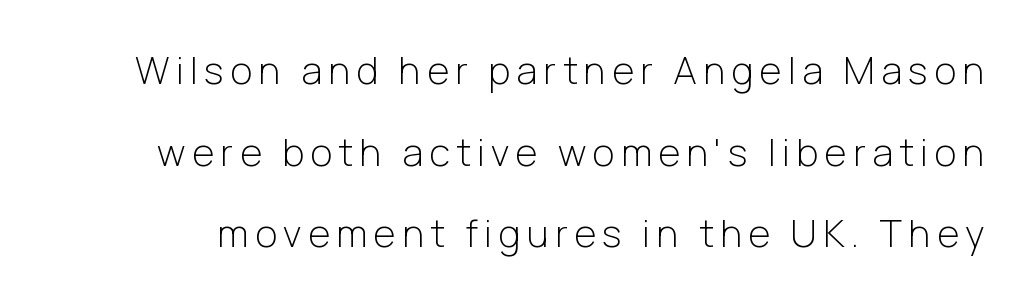
{"serif": "no", "italic": "no", "bold": "no", "weight": "light", "width": "normal", "stroke_contrast": "low", "x_height": "medium", "monospaced": "no", "underline": "no", "line_spacing": "loose", "line_spacing_ratio": 2.15, "glyph_px": 38}
